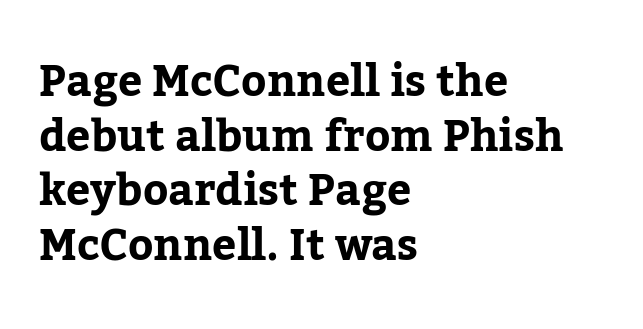
Q: Is the text bold? A: Yes.
Q: Is the text italic (slanted)? A: No, it is upright.
Q: Is the typeface a serif or a sans-serif typeface? A: Serif.
Q: Is the text underlined? A: No.
Q: How is the paragraph aligned? A: Left-aligned.
Q: Is the spacing between letters normal or unusually wide? A: Normal.
Q: Is the spacing between lines tight, normal or loose? A: Normal.
Q: Width (condensed, normal, or wide)? A: Normal.
Q: Stroke contrast? A: Low.
Q: x-height? A: Medium.
Q: Monospaced? A: No.
